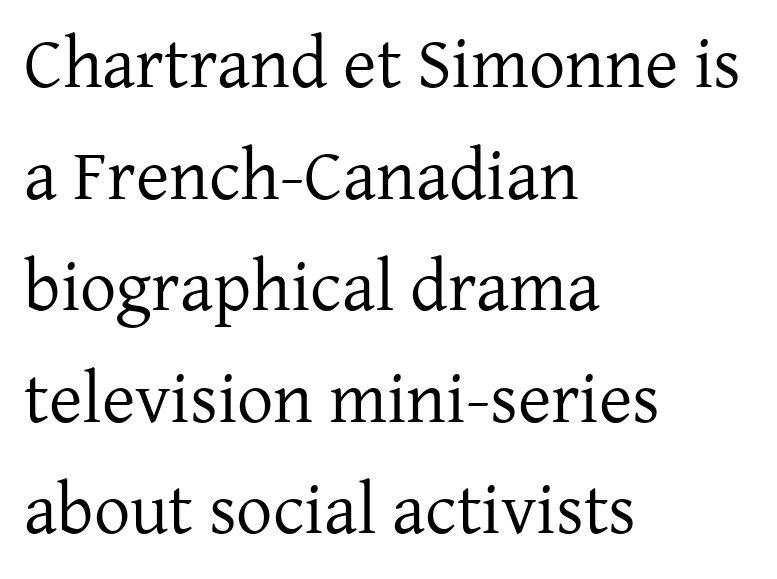
{"serif": "yes", "italic": "no", "bold": "no", "weight": "regular", "width": "normal", "stroke_contrast": "low", "x_height": "medium", "monospaced": "no", "underline": "no", "align": "left", "line_spacing": "normal", "line_spacing_ratio": 1.55, "letter_spacing": "normal", "letter_spacing_em": 0.0, "glyph_px": 72}
